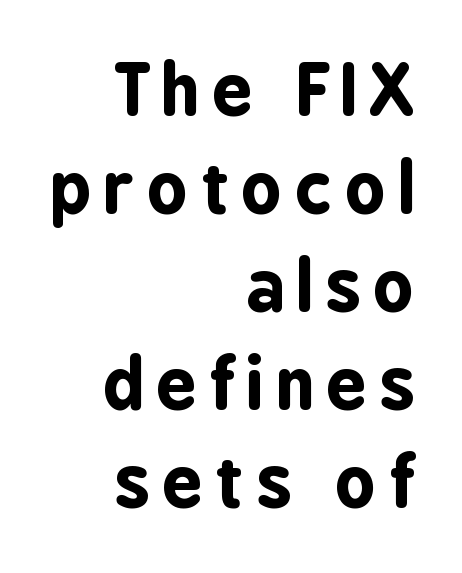
Q: Is the text bold? A: Yes.
Q: Is the text italic (slanted)? A: No, it is upright.
Q: Is the typeface a serif or a sans-serif typeface? A: Sans-serif.
Q: Is the text underlined? A: No.
Q: How is the paragraph aligned? A: Right-aligned.
Q: Is the spacing between lines tight, normal or loose? A: Normal.
Q: Width (condensed, normal, or wide)? A: Condensed.
Q: Stroke contrast? A: Low.
Q: x-height? A: Medium.
Q: Monospaced? A: No.
